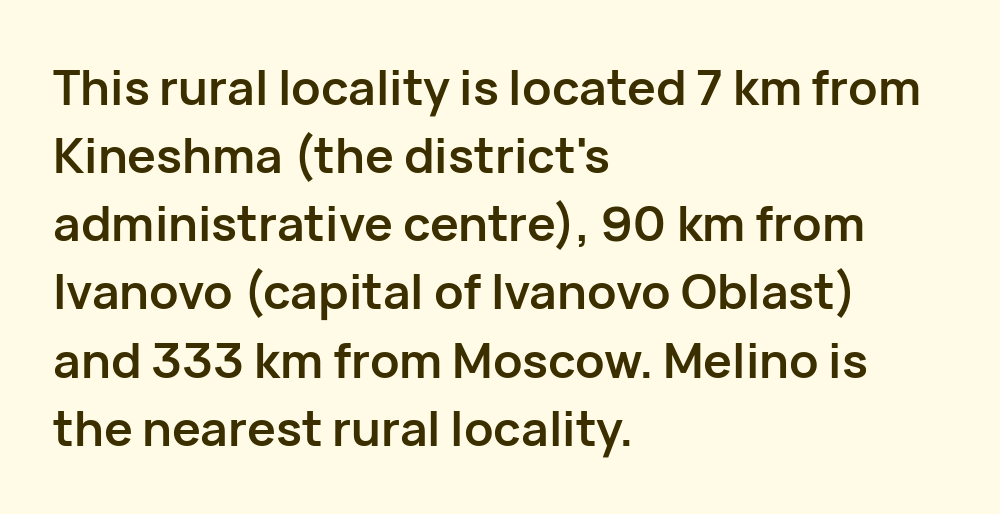
{"serif": "no", "italic": "no", "bold": "yes", "weight": "semibold", "width": "normal", "stroke_contrast": "low", "x_height": "medium", "monospaced": "no", "underline": "no", "align": "left", "line_spacing": "normal", "line_spacing_ratio": 1.42, "letter_spacing": "normal", "letter_spacing_em": 0.0, "glyph_px": 48}
